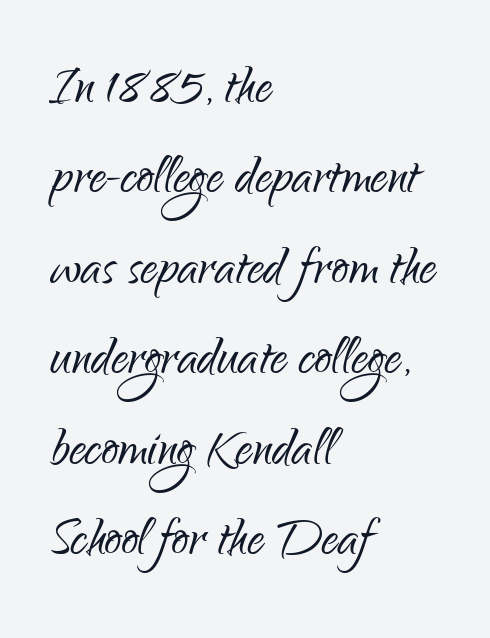
Q: Is the text bold? A: No.
Q: Is the text italic (slanted)? A: Yes.
Q: Is the typeface a serif or a sans-serif typeface? A: Sans-serif.
Q: Is the text underlined? A: No.
Q: How is the paragraph aligned? A: Left-aligned.
Q: Is the spacing between letters normal or unusually wide? A: Normal.
Q: Is the spacing between lines tight, normal or loose? A: Normal.
Q: Width (condensed, normal, or wide)? A: Condensed.
Q: Stroke contrast? A: Low.
Q: x-height? A: Small.
Q: Monospaced? A: No.
